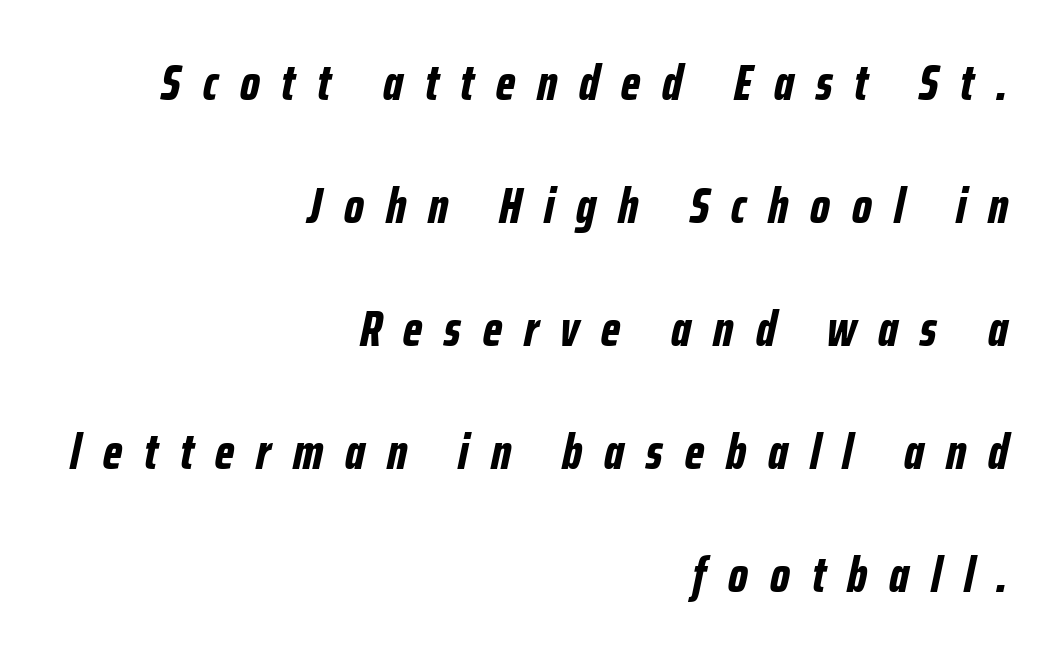
Honestly, the letter spacing is so wide it's the main thing you notice. These lines stand farther apart than default settings would place them. Do the characters align in a grid? No, the font is proportional. Decoration check: the copy has no underline. The face used here has the dense, thick strokes of a bold.
